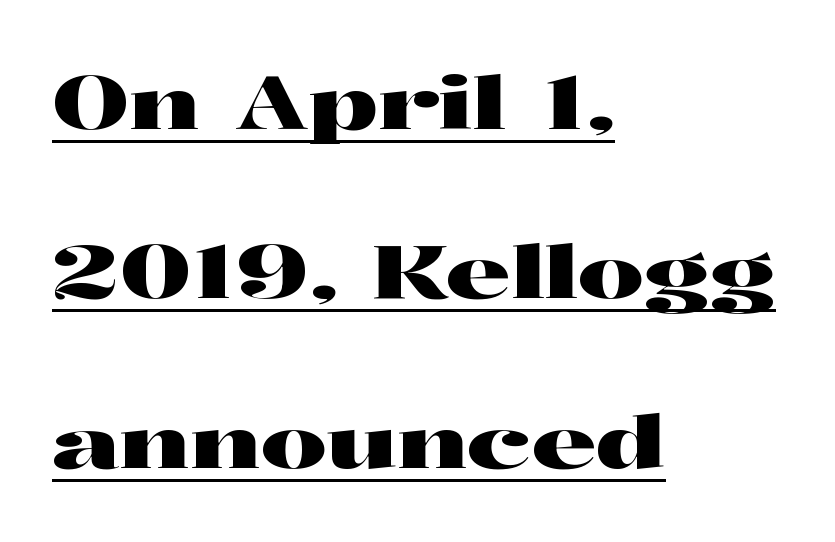
The image shows 73 px wide serif type, upright; set left-aligned, loose line spacing (2.32x), normal letter spacing, underlined; high stroke contrast and a medium x-height.
